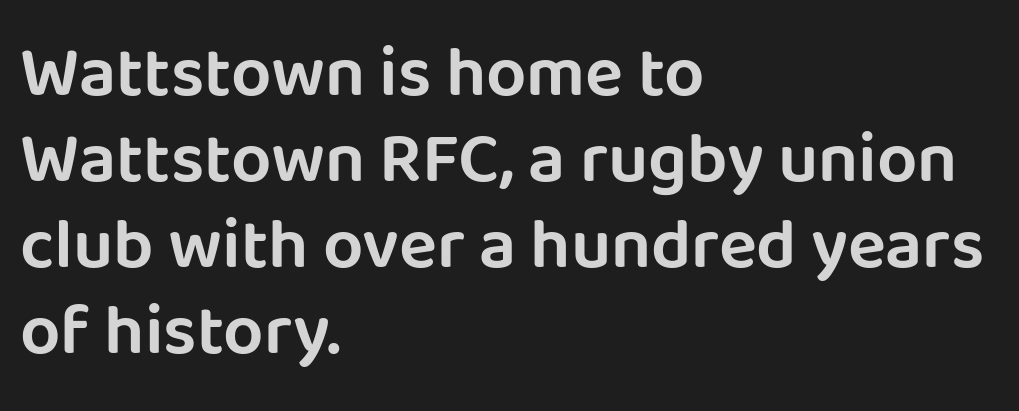
Q: Is the text italic (slanted)? A: No, it is upright.
Q: Is the typeface a serif or a sans-serif typeface? A: Sans-serif.
Q: Is the text underlined? A: No.
Q: How is the paragraph aligned? A: Left-aligned.
Q: Is the spacing between letters normal or unusually wide? A: Normal.
Q: Width (condensed, normal, or wide)? A: Normal.
Q: Stroke contrast? A: Low.
Q: x-height? A: Large.
Q: Monospaced? A: No.
